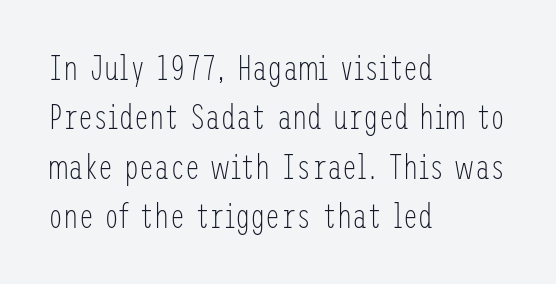
{"serif": "no", "italic": "no", "bold": "no", "weight": "light", "width": "condensed", "stroke_contrast": "low", "x_height": "medium", "underline": "no", "align": "left", "line_spacing": "normal", "line_spacing_ratio": 1.45, "letter_spacing": "normal", "letter_spacing_em": 0.0, "glyph_px": 34}
